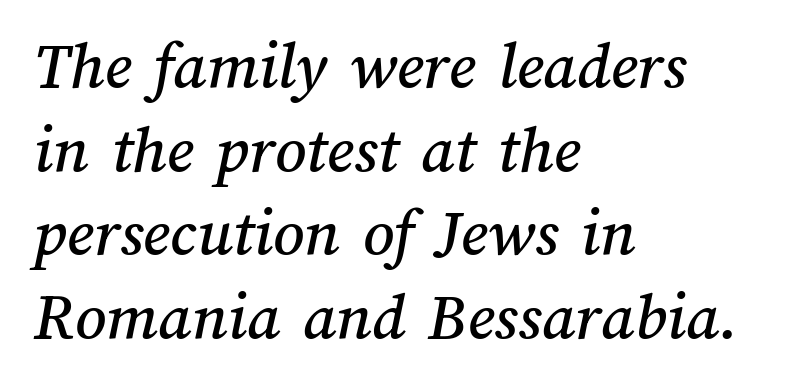
Descender tails drop into unmarked territory. A typesetter would call this proportional, since set widths differ per character. The passage shown has conventional tracking throughout. Notice how the passage keeps a crisp vertical edge on the left only.
